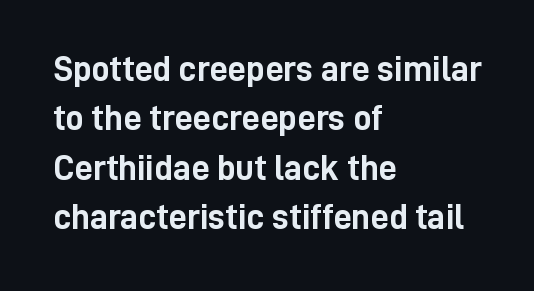
The image shows 36 px semibold, condensed sans-serif type, upright; set left-aligned, normal line spacing (1.37x), normal letter spacing, not underlined; low stroke contrast and a medium x-height.
